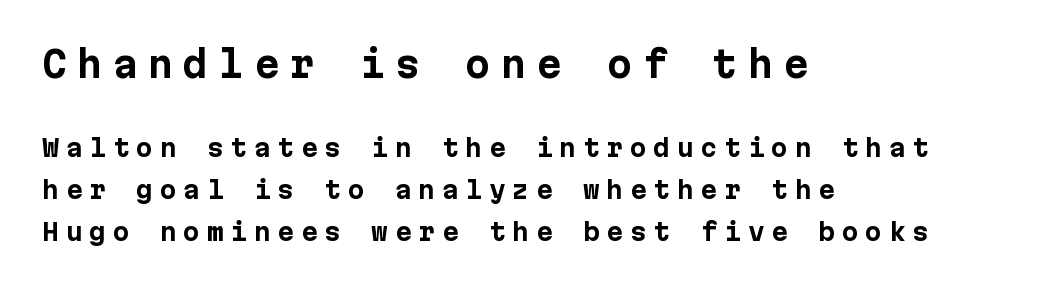
Q: Is the text bold? A: Yes.
Q: Is the text italic (slanted)? A: No, it is upright.
Q: Is the typeface a serif or a sans-serif typeface? A: Sans-serif.
Q: Is the text underlined? A: No.
Q: How is the paragraph aligned? A: Left-aligned.
Q: Is the spacing between letters normal or unusually wide? A: Unusually wide.
Q: Which block of text is set in a larger size, the first (top) or the second (bottom)? A: The first (top) one.
Q: Width (condensed, normal, or wide)? A: Normal.
Q: Stroke contrast? A: Low.
Q: x-height? A: Medium.
